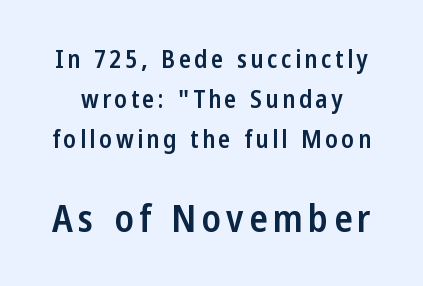
{"serif": "no", "italic": "no", "bold": "semi", "weight": "semibold", "width": "condensed", "stroke_contrast": "low", "x_height": "medium", "monospaced": "no", "underline": "no", "line_spacing": "normal", "line_spacing_ratio": 1.6, "larger_block": "second", "size_ratio": 1.52, "glyph_px": 38}
